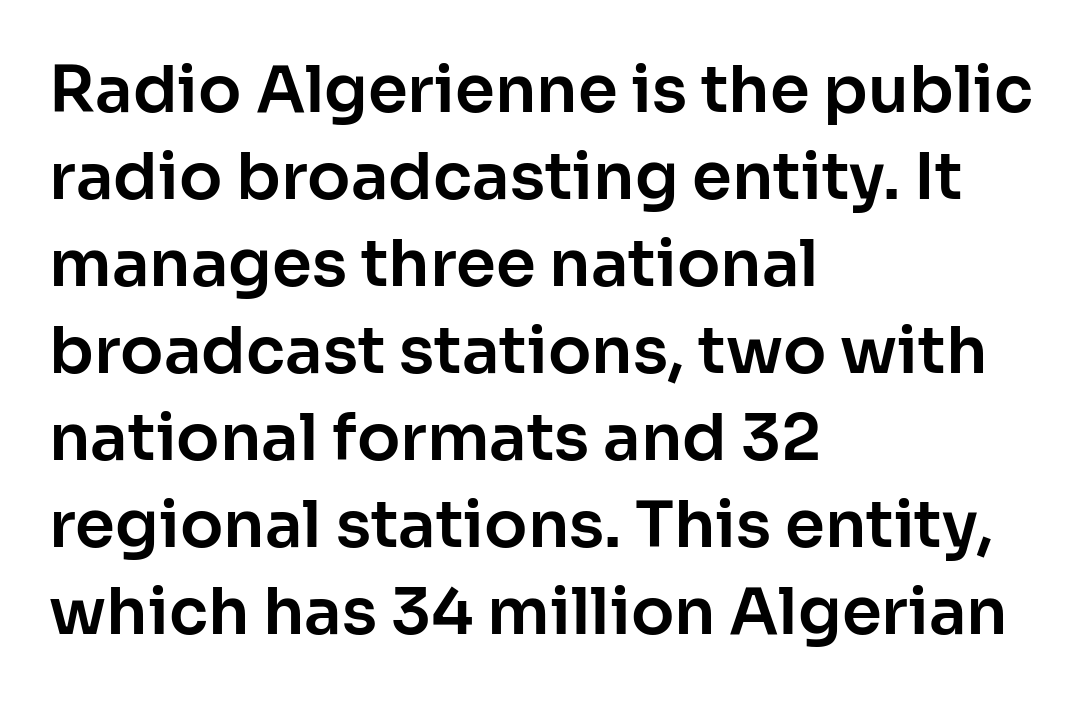
{"serif": "no", "italic": "no", "width": "normal", "stroke_contrast": "low", "x_height": "medium", "monospaced": "no", "underline": "no", "align": "left", "line_spacing": "normal", "line_spacing_ratio": 1.36, "letter_spacing": "normal", "letter_spacing_em": 0.0, "glyph_px": 64}
